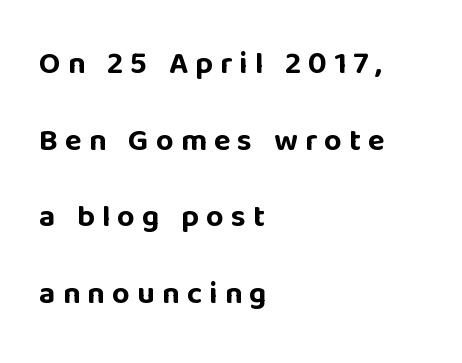
Q: Is the text bold? A: Yes.
Q: Is the text italic (slanted)? A: No, it is upright.
Q: Is the typeface a serif or a sans-serif typeface? A: Sans-serif.
Q: Is the text underlined? A: No.
Q: How is the paragraph aligned? A: Left-aligned.
Q: Is the spacing between letters normal or unusually wide? A: Unusually wide.
Q: Is the spacing between lines tight, normal or loose? A: Loose.
Q: Width (condensed, normal, or wide)? A: Normal.
Q: Stroke contrast? A: Low.
Q: x-height? A: Large.
Q: Monospaced? A: No.
